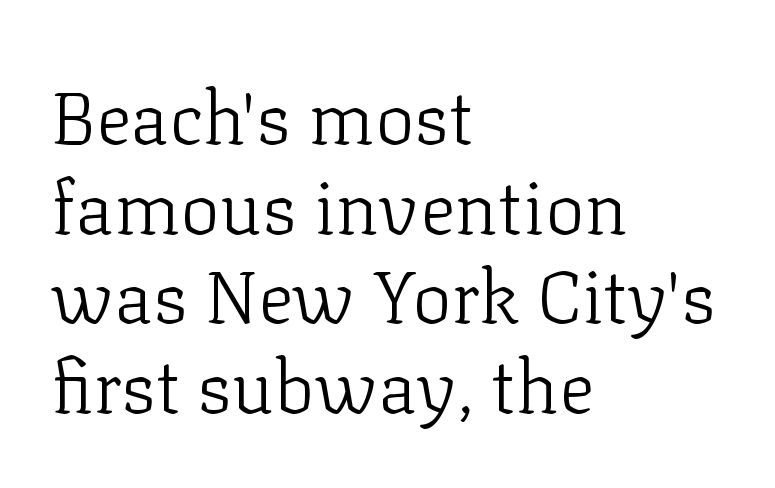
Q: Is the text bold? A: No.
Q: Is the text italic (slanted)? A: No, it is upright.
Q: Is the typeface a serif or a sans-serif typeface? A: Serif.
Q: Is the text underlined? A: No.
Q: How is the paragraph aligned? A: Left-aligned.
Q: Is the spacing between letters normal or unusually wide? A: Normal.
Q: Width (condensed, normal, or wide)? A: Normal.
Q: Stroke contrast? A: Low.
Q: x-height? A: Medium.
Q: Monospaced? A: No.
